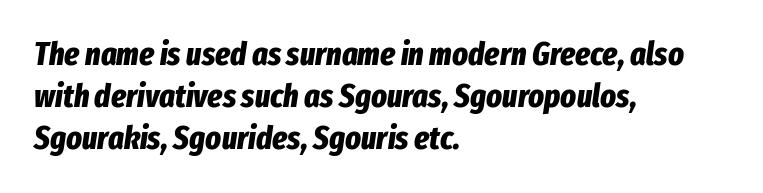
The passage shown has conventional tracking throughout. Check under the words: just untouched page. The designer left line spacing at the default. Stroke thickness is high; the sample reads as a true bold. Do the characters align in a grid? No, the font is proportional. Where is the straight margin? On the left.
